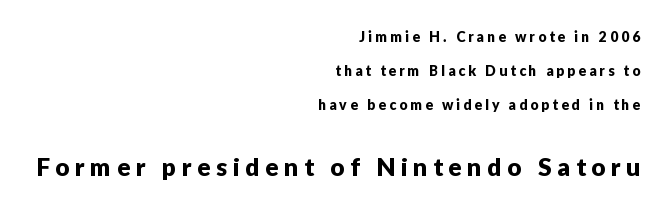
The typesetter chose a ragged-left arrangement here. A bare baseline throughout the passage. The gaps between neighbouring characters are conspicuously large. This sample uses an upright cut, with every glyph sitting square on the baseline. These two chunks differ in scale, with the bottom chunk taking the larger measure. Quick note: interline space is abundant.
